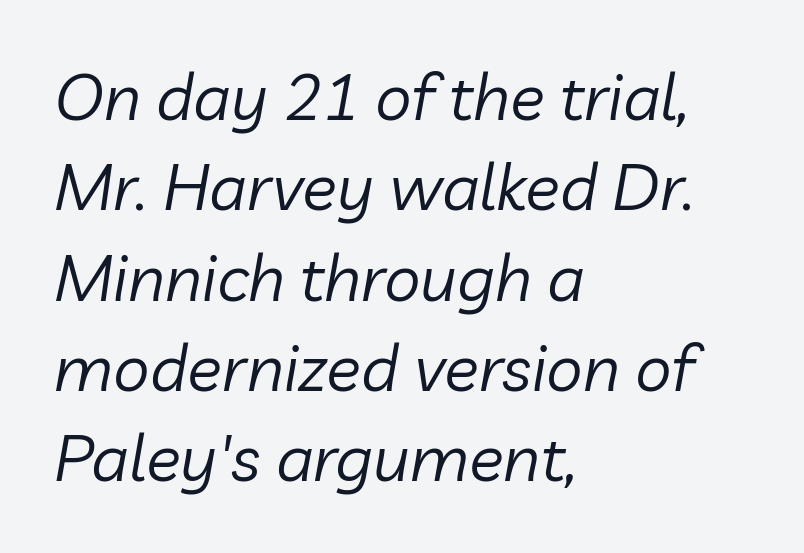
The image shows 65 px regular-weight type, italic (leaning right); set left-aligned, normal line spacing (1.39x), normal letter spacing, not underlined; low stroke contrast and a medium x-height.
